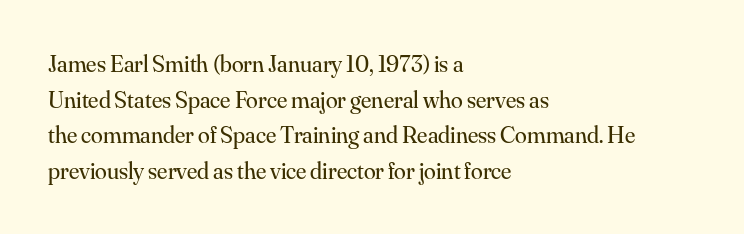
Q: Is the text bold? A: No.
Q: Is the text italic (slanted)? A: No, it is upright.
Q: Is the text underlined? A: No.
Q: How is the paragraph aligned? A: Left-aligned.
Q: Is the spacing between letters normal or unusually wide? A: Normal.
Q: Is the spacing between lines tight, normal or loose? A: Normal.
